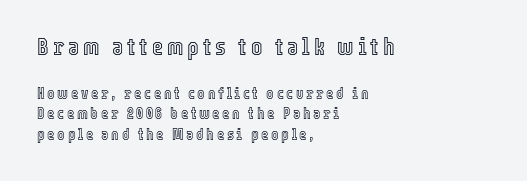
The image shows 24 px text type, upright; set left-aligned, normal line spacing (1.28x), not underlined; the first (top) block is 1.5x larger.
